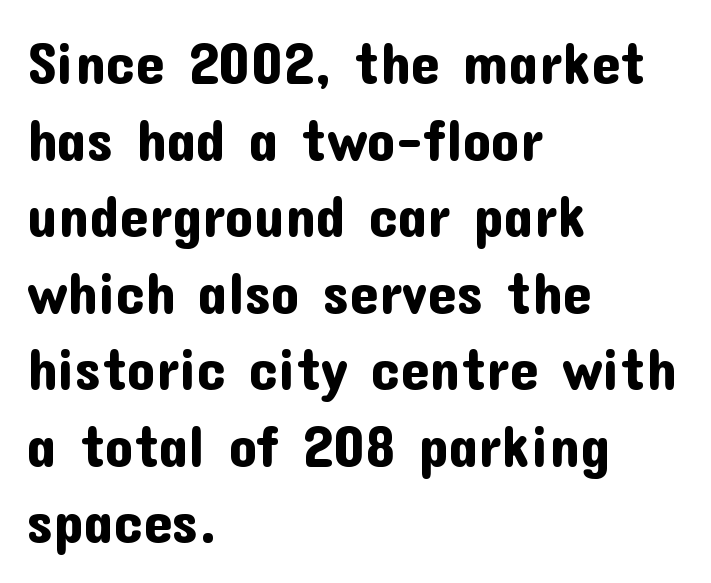
The glyphs in this specimen are sans serif. In terms of leading, this rendering sits right in the middle. If you drew a ruler down the left edge, every line would touch it. Vertical strokes here are truly vertical.
